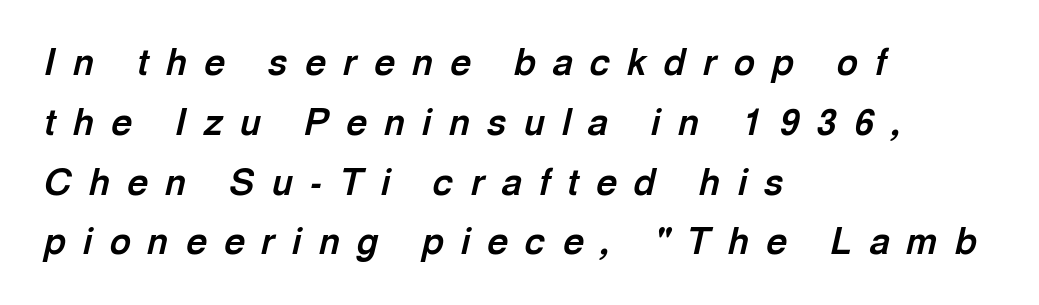
{"italic": "yes", "lean": "right", "slant_degrees": 13, "bold": "yes", "weight": "bold", "width": "normal", "x_height": "medium", "monospaced": "no", "underline": "no", "align": "left", "line_spacing": "normal", "line_spacing_ratio": 1.66, "letter_spacing": "wide", "letter_spacing_em": 0.48, "glyph_px": 36}
